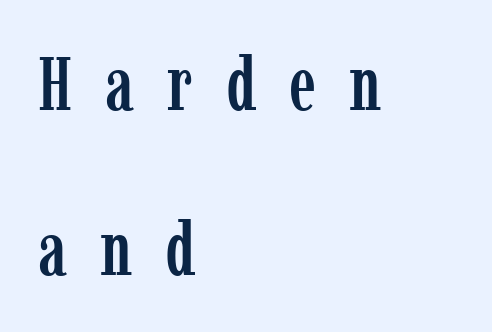
{"serif": "yes", "italic": "no", "width": "condensed", "stroke_contrast": "low", "x_height": "medium", "monospaced": "no", "underline": "no", "align": "left", "line_spacing": "loose", "line_spacing_ratio": 2.2, "letter_spacing": "wide", "letter_spacing_em": 0.44, "glyph_px": 75}
